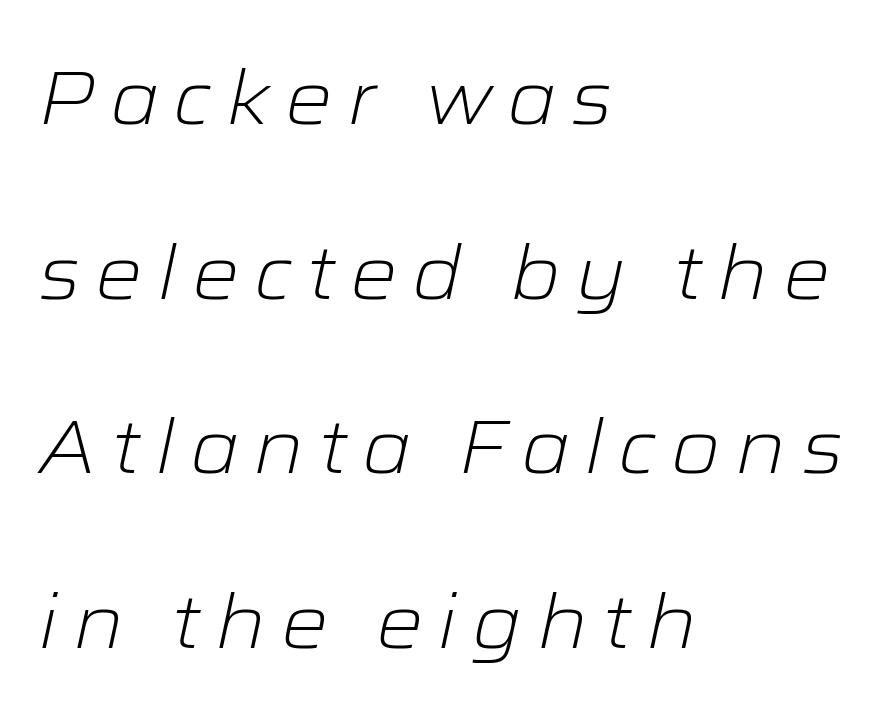
{"italic": "yes", "lean": "right", "slant_degrees": 12, "bold": "no", "weight": "light", "width": "wide", "stroke_contrast": "low", "x_height": "medium", "monospaced": "no", "underline": "no", "align": "left", "line_spacing": "loose", "line_spacing_ratio": 2.33, "glyph_px": 75}
